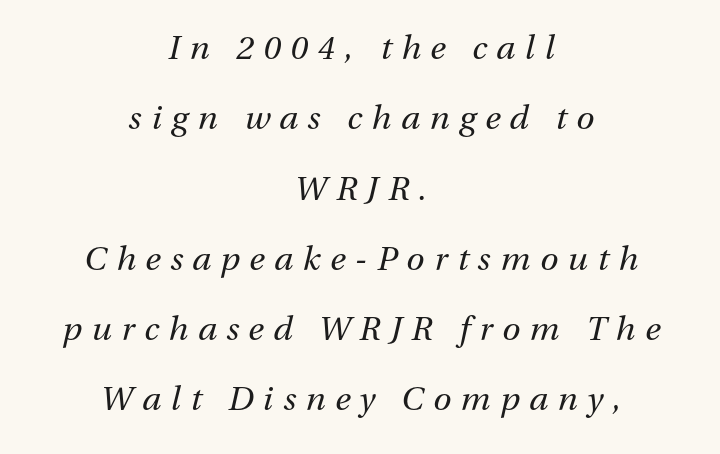
{"italic": "yes", "lean": "right", "slant_degrees": 13, "bold": "no", "weight": "regular", "width": "normal", "stroke_contrast": "medium", "x_height": "medium", "monospaced": "no", "underline": "no", "align": "center", "line_spacing": "loose", "line_spacing_ratio": 2.13, "letter_spacing": "wide", "letter_spacing_em": 0.29, "glyph_px": 33}
